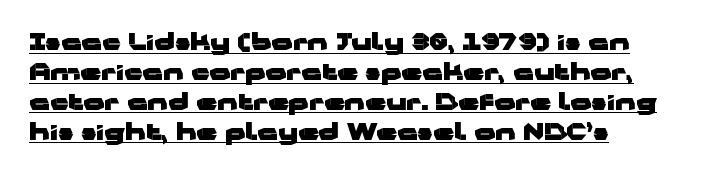
{"italic": "no", "bold": "yes", "underline": "yes", "align": "left", "line_spacing": "normal", "line_spacing_ratio": 1.3, "letter_spacing": "normal", "letter_spacing_em": 0.0, "glyph_px": 23}
